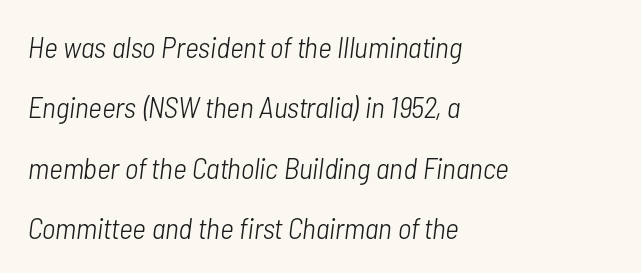
Here the designer chose a conventional face with non-uniform glyph widths. There's an unmistakable incline to the writing here. In terms of leading, this rendering errs on the spacious side. These lines stack with their left ends in a neat column.
